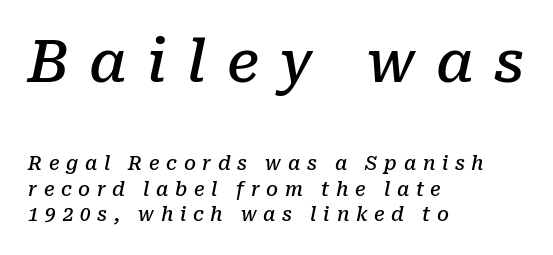
The image shows 58 px semibold serif type, italic (leaning right); set left-aligned, normal line spacing (1.34x), unusually wide letter spacing (+0.35 em), not underlined; the first (top) block is 3.05x larger; low stroke contrast and a medium x-height.
